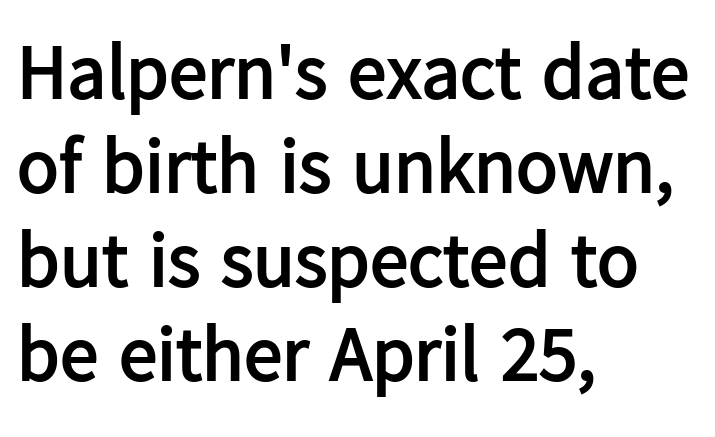
The font's upright variant was chosen for this text. Pretty heavy lettering here — definitely bold. Nobody touched the tracking dial on this one. Visually the block forms a straight wall on the left and a jagged coastline on the right. Nope, no serifs anywhere on these letters. Note the varied advance widths — an 'i' is clearly narrower than an 'm'.
